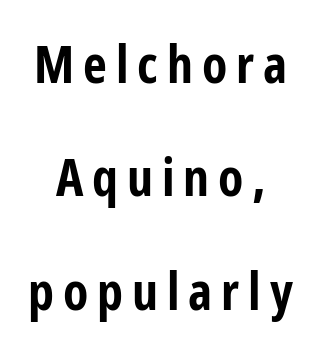
The designer dialed line spacing up above the default. Proportional: the letters do not fall into vertical columns. The paragraph has two soft edges and a firm central axis. Ordinary non-slanted type is in use. To sum up the face: it is a sans, with no serifs. The zone under the glyphs is completely vacant.
